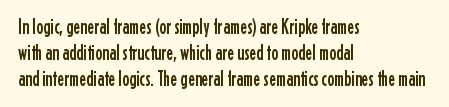
The image shows 21 px text type, upright; set left-aligned, line spacing 1.23x, normal letter spacing, not underlined.
